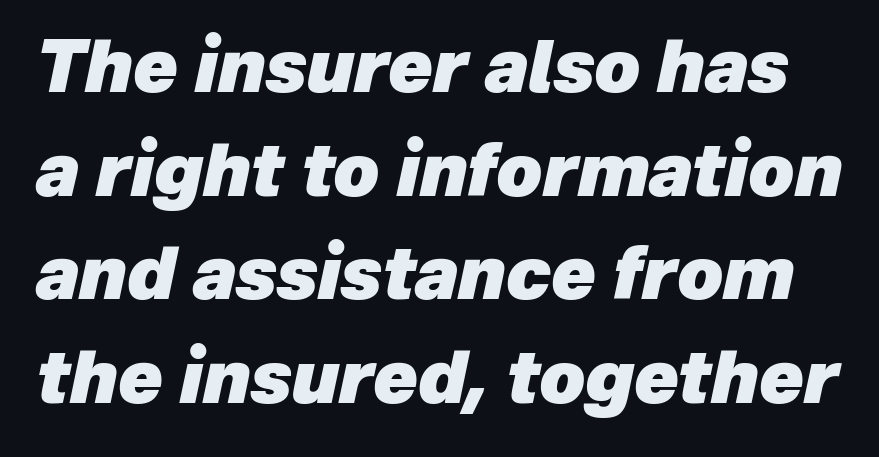
Q: Is the text bold? A: Yes.
Q: Is the text italic (slanted)? A: Yes, it leans right by about 12 degrees.
Q: Is the text underlined? A: No.
Q: Is the spacing between letters normal or unusually wide? A: Normal.
Q: Is the spacing between lines tight, normal or loose? A: Normal.
Q: Width (condensed, normal, or wide)? A: Normal.
Q: Stroke contrast? A: Low.
Q: x-height? A: Medium.
Q: Monospaced? A: No.
